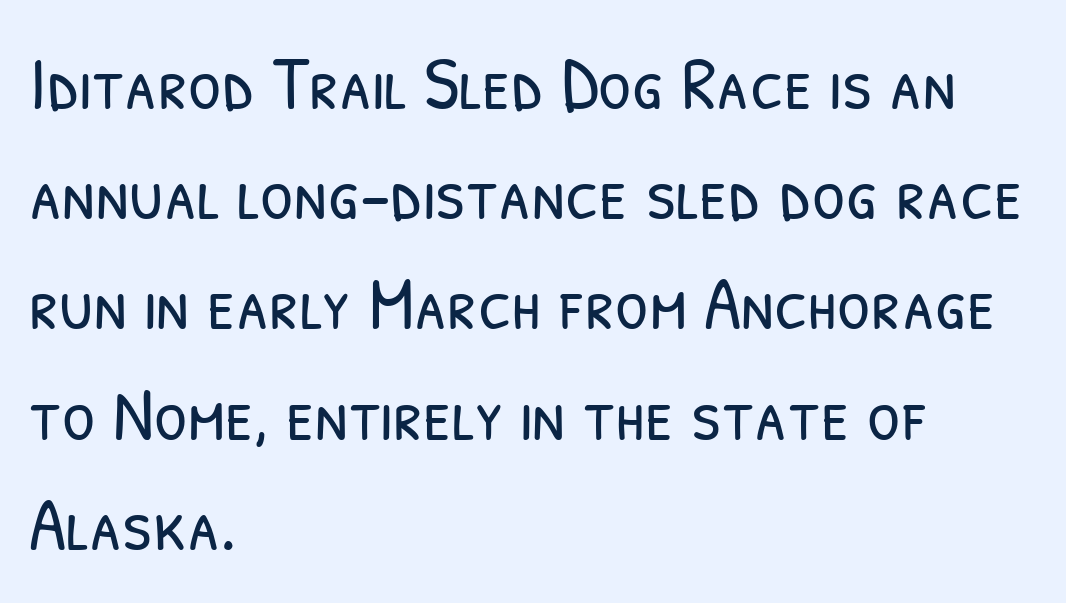
The image shows 76 px light, condensed sans-serif type; set left-aligned, normal line spacing (1.45x), normal letter spacing, not underlined; low stroke contrast and a medium x-height.
